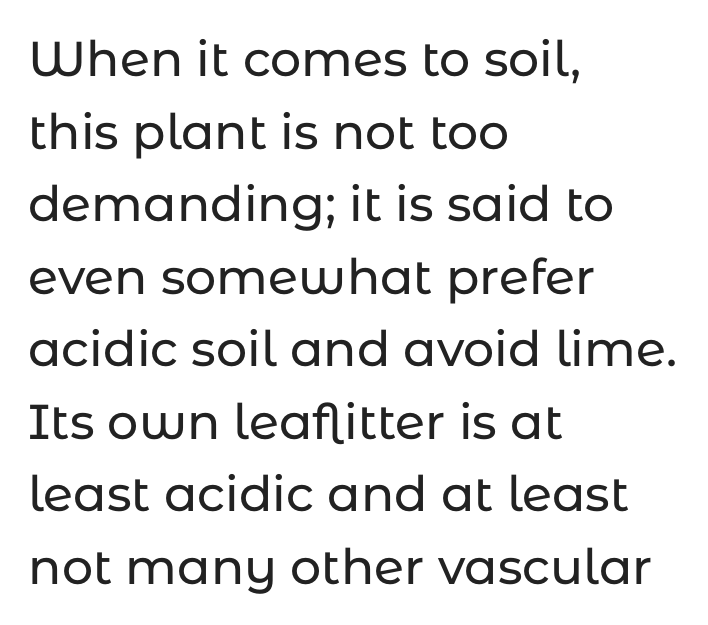
{"serif": "no", "italic": "no", "width": "normal", "stroke_contrast": "low", "x_height": "medium", "monospaced": "no", "underline": "no", "align": "left", "line_spacing": "normal", "line_spacing_ratio": 1.48, "letter_spacing": "normal", "letter_spacing_em": 0.0, "glyph_px": 49}
